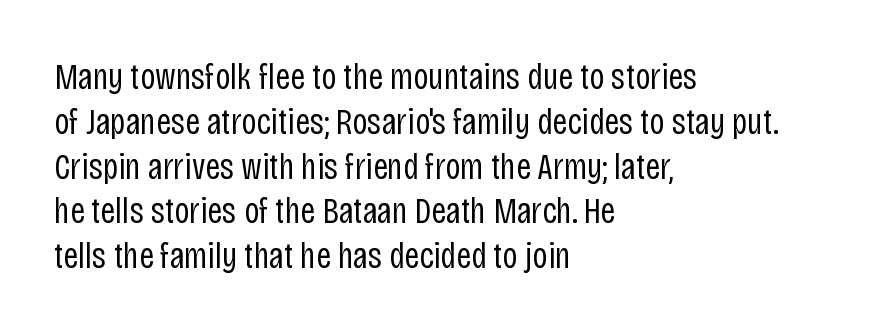
{"serif": "no", "italic": "no", "bold": "no", "weight": "regular", "width": "condensed", "stroke_contrast": "low", "x_height": "large", "monospaced": "no", "underline": "no", "align": "left", "line_spacing_ratio": 1.21, "letter_spacing": "normal", "letter_spacing_em": 0.0, "glyph_px": 37}
